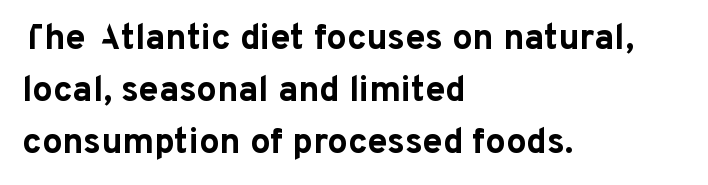
Q: Is the text bold? A: Yes.
Q: Is the text italic (slanted)? A: No, it is upright.
Q: Is the typeface a serif or a sans-serif typeface? A: Sans-serif.
Q: Is the text underlined? A: No.
Q: How is the paragraph aligned? A: Left-aligned.
Q: Is the spacing between letters normal or unusually wide? A: Normal.
Q: Is the spacing between lines tight, normal or loose? A: Normal.
Q: Width (condensed, normal, or wide)? A: Normal.
Q: Stroke contrast? A: Low.
Q: x-height? A: Medium.
Q: Monospaced? A: No.
